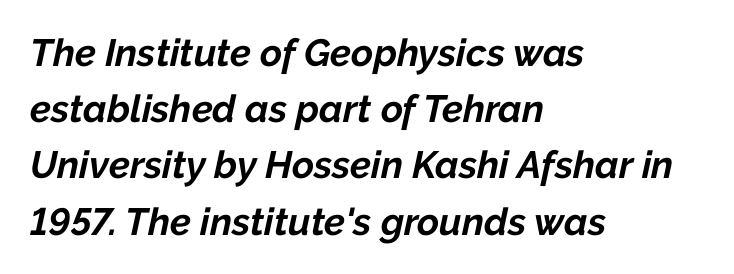
{"italic": "yes", "lean": "right", "slant_degrees": 12, "bold": "yes", "weight": "bold", "width": "normal", "stroke_contrast": "low", "x_height": "medium", "monospaced": "no", "underline": "no", "align": "left", "line_spacing": "normal", "line_spacing_ratio": 1.48, "letter_spacing": "normal", "letter_spacing_em": 0.0, "glyph_px": 38}
